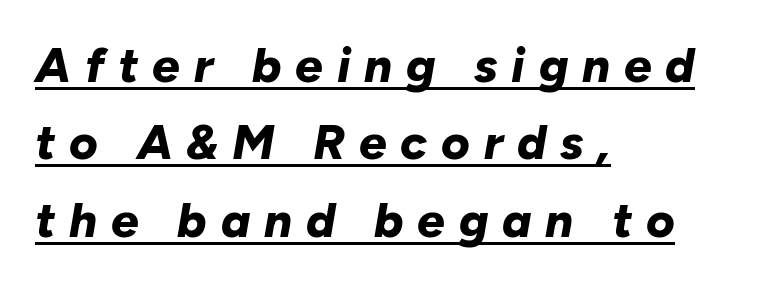
{"italic": "yes", "lean": "right", "slant_degrees": 10, "bold": "yes", "weight": "bold", "width": "normal", "stroke_contrast": "low", "x_height": "medium", "monospaced": "no", "underline": "yes", "align": "left", "line_spacing": "normal", "line_spacing_ratio": 1.58, "letter_spacing": "wide", "letter_spacing_em": 0.28, "glyph_px": 49}
